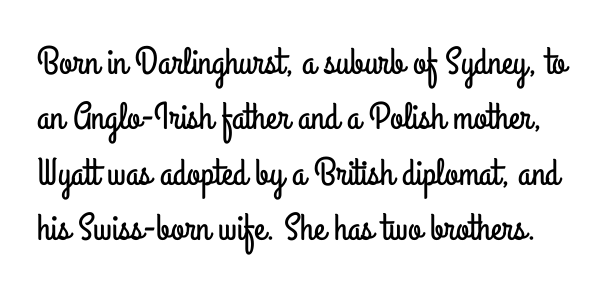
The image shows 38 px condensed sans-serif type, upright; set normal line spacing (1.46x), normal letter spacing, not underlined; low stroke contrast and a small x-height.
